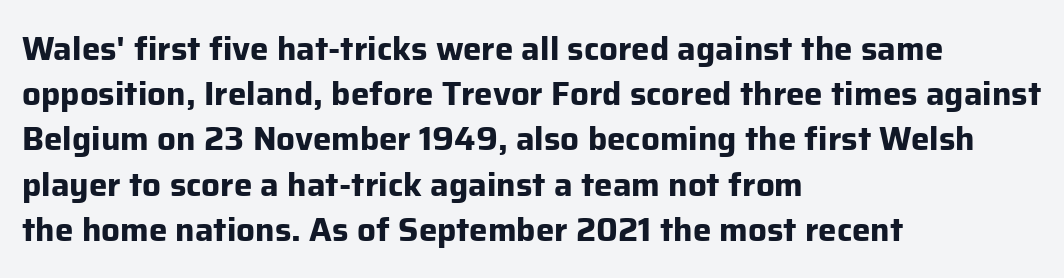
Whoever set this chose a conventional vertical rhythm. Are there feet on the stems? There aren't — it's a sans. Character widths vary here, with narrow letters taking less room than wide ones. Descenders hang freely into open space.
